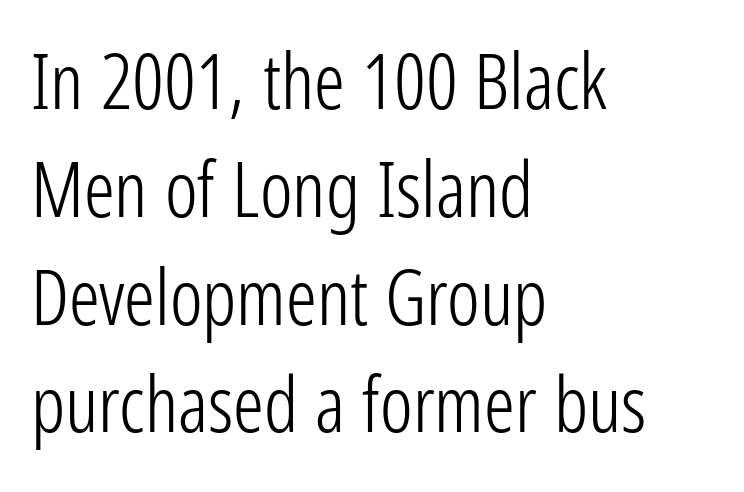
Q: Is the text bold? A: No.
Q: Is the text italic (slanted)? A: No, it is upright.
Q: Is the typeface a serif or a sans-serif typeface? A: Sans-serif.
Q: Is the text underlined? A: No.
Q: How is the paragraph aligned? A: Left-aligned.
Q: Is the spacing between letters normal or unusually wide? A: Normal.
Q: Is the spacing between lines tight, normal or loose? A: Normal.
Q: Width (condensed, normal, or wide)? A: Condensed.
Q: Stroke contrast? A: Low.
Q: x-height? A: Medium.
Q: Monospaced? A: No.
